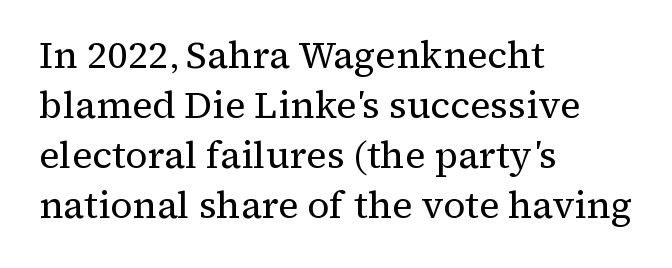
Q: Is the text bold? A: No.
Q: Is the text italic (slanted)? A: No, it is upright.
Q: Is the typeface a serif or a sans-serif typeface? A: Serif.
Q: Is the text underlined? A: No.
Q: How is the paragraph aligned? A: Left-aligned.
Q: Is the spacing between letters normal or unusually wide? A: Normal.
Q: Is the spacing between lines tight, normal or loose? A: Normal.
Q: Width (condensed, normal, or wide)? A: Normal.
Q: Stroke contrast? A: Medium.
Q: x-height? A: Medium.
Q: Monospaced? A: No.
